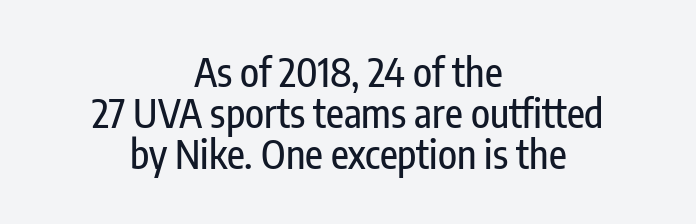
The image shows 39 px condensed sans-serif type, upright; set centered, tight line spacing (1.05x), normal letter spacing, not underlined; low stroke contrast and a medium x-height.
